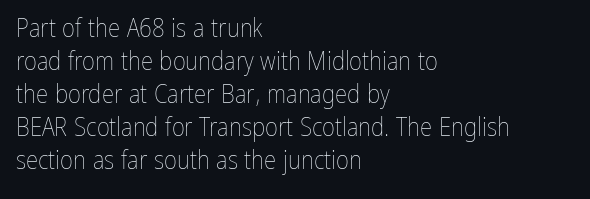
Q: Is the text bold? A: No.
Q: Is the text italic (slanted)? A: No, it is upright.
Q: Is the text underlined? A: No.
Q: How is the paragraph aligned? A: Left-aligned.
Q: Is the spacing between letters normal or unusually wide? A: Normal.
Q: Is the spacing between lines tight, normal or loose? A: Normal.
